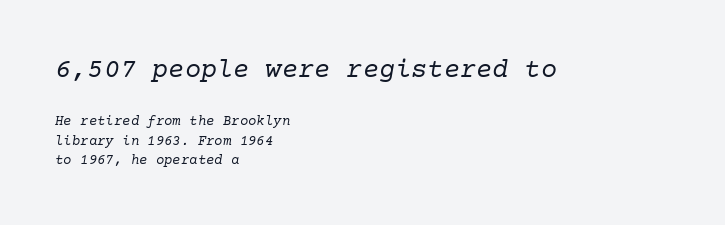
Characters follow at the spacing the type designer built in. The rows are spaced the way most documents space them. Slant detected: the letters are inclined. Descenders hang freely into open space. Scale decreases going downward across the two blocks. Leftover space on each line is placed entirely after the last word.
